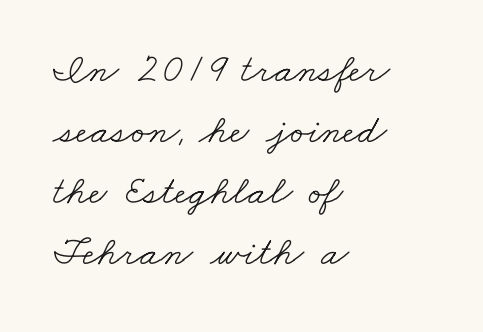
Q: Is the text bold? A: No.
Q: Is the typeface a serif or a sans-serif typeface? A: Serif.
Q: Is the text underlined? A: No.
Q: How is the paragraph aligned? A: Left-aligned.
Q: Is the spacing between letters normal or unusually wide? A: Normal.
Q: Is the spacing between lines tight, normal or loose? A: Normal.
Q: Width (condensed, normal, or wide)? A: Wide.
Q: Stroke contrast? A: Low.
Q: x-height? A: Small.
Q: Monospaced? A: No.
